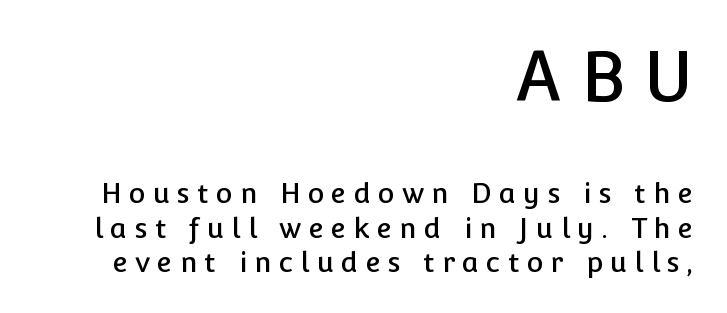
Q: Is the text italic (slanted)? A: No, it is upright.
Q: Is the typeface a serif or a sans-serif typeface? A: Sans-serif.
Q: Is the text underlined? A: No.
Q: How is the paragraph aligned? A: Right-aligned.
Q: Is the spacing between letters normal or unusually wide? A: Unusually wide.
Q: Which block of text is set in a larger size, the first (top) or the second (bottom)? A: The first (top) one.
Q: Width (condensed, normal, or wide)? A: Normal.
Q: Stroke contrast? A: Low.
Q: x-height? A: Medium.
Q: Monospaced? A: No.
